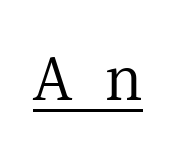
Q: Is the text bold? A: No.
Q: Is the text italic (slanted)? A: No, it is upright.
Q: Is the typeface a serif or a sans-serif typeface? A: Serif.
Q: Is the text underlined? A: Yes.
Q: Is the spacing between letters normal or unusually wide? A: Unusually wide.
Q: Width (condensed, normal, or wide)? A: Normal.
Q: x-height? A: Medium.
Q: Monospaced? A: No.
